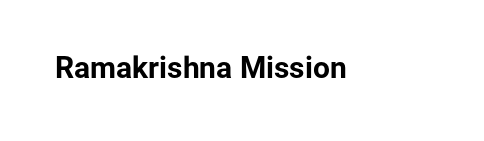
Q: Is the text bold? A: Yes.
Q: Is the text italic (slanted)? A: No, it is upright.
Q: Is the typeface a serif or a sans-serif typeface? A: Sans-serif.
Q: Is the text underlined? A: No.
Q: Is the spacing between letters normal or unusually wide? A: Normal.
Q: Width (condensed, normal, or wide)? A: Normal.
Q: Stroke contrast? A: Low.
Q: x-height? A: Medium.
Q: Monospaced? A: No.
